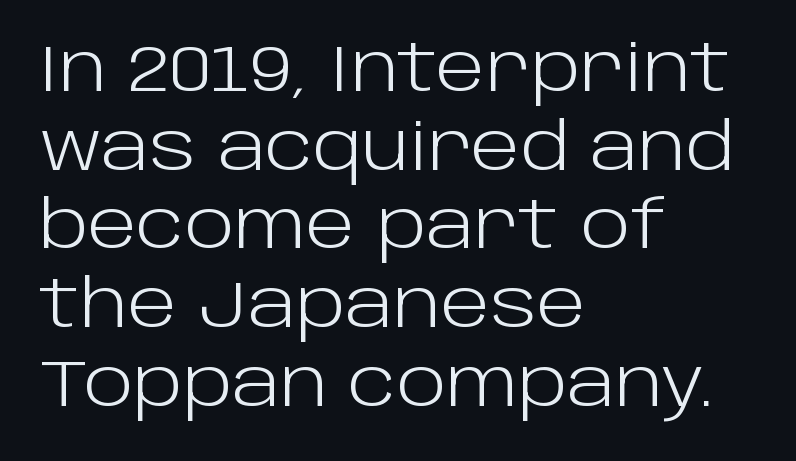
Q: Is the text bold? A: No.
Q: Is the text italic (slanted)? A: No, it is upright.
Q: Is the typeface a serif or a sans-serif typeface? A: Sans-serif.
Q: Is the text underlined? A: No.
Q: How is the paragraph aligned? A: Left-aligned.
Q: Is the spacing between letters normal or unusually wide? A: Normal.
Q: Width (condensed, normal, or wide)? A: Normal.
Q: Stroke contrast? A: Low.
Q: x-height? A: Large.
Q: Monospaced? A: No.
